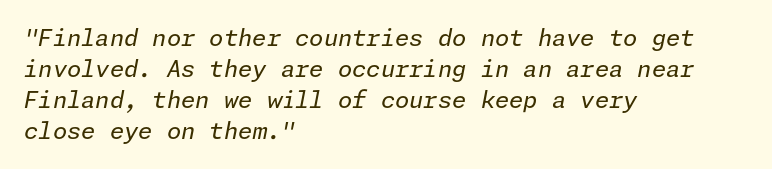
The image shows 23 px text type, italic (leaning right); set left-aligned, normal line spacing (1.35x), normal letter spacing, not underlined.
